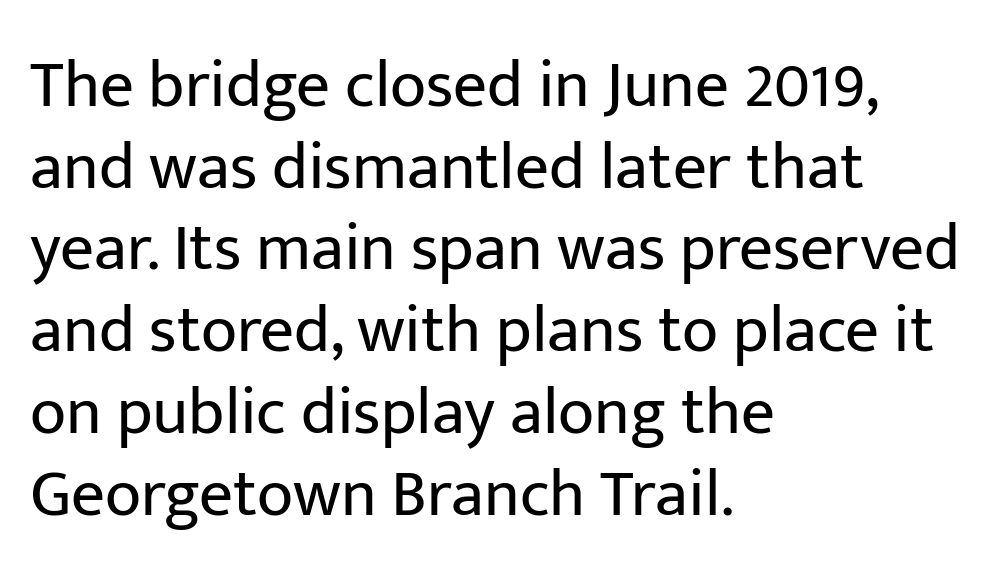
The image shows 67 px regular-weight sans-serif type, upright; set left-aligned, line spacing 1.22x, normal letter spacing, not underlined; low stroke contrast and a medium x-height.
